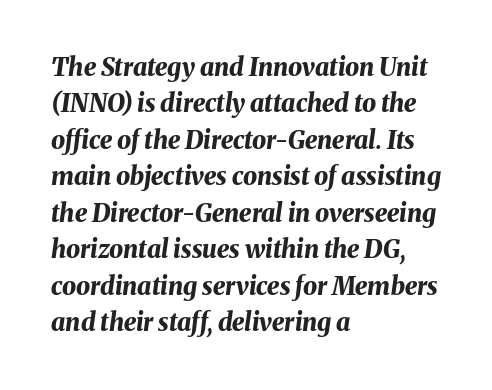
The image shows 25 px bold type, italic (leaning right); set left-aligned, normal line spacing (1.46x), normal letter spacing, not underlined.
